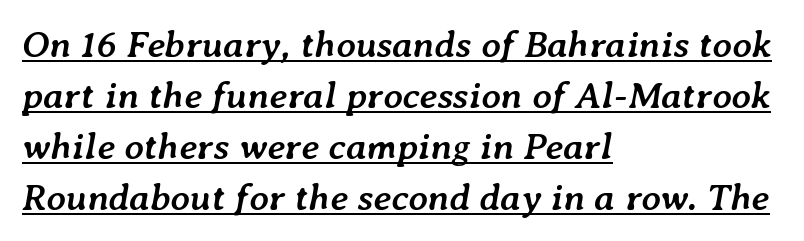
Q: Is the text bold? A: Yes.
Q: Is the text italic (slanted)? A: Yes, it leans right by about 7 degrees.
Q: Is the text underlined? A: Yes.
Q: How is the paragraph aligned? A: Left-aligned.
Q: Is the spacing between letters normal or unusually wide? A: Normal.
Q: Is the spacing between lines tight, normal or loose? A: Normal.
Q: Width (condensed, normal, or wide)? A: Normal.
Q: Stroke contrast? A: Low.
Q: x-height? A: Medium.
Q: Monospaced? A: No.
